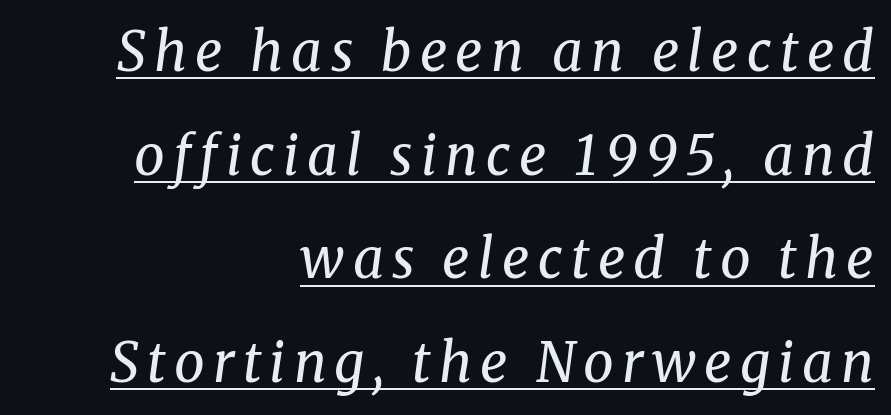
Layout note: lines flush right. This sample has the flowing, uneven cadence of proportional lettering. Leading: increased. In terms of posture, this sample is oblique. In terms of letterform style, serifs are clearly present. No heavy texture on the line: the type isn't bold.
